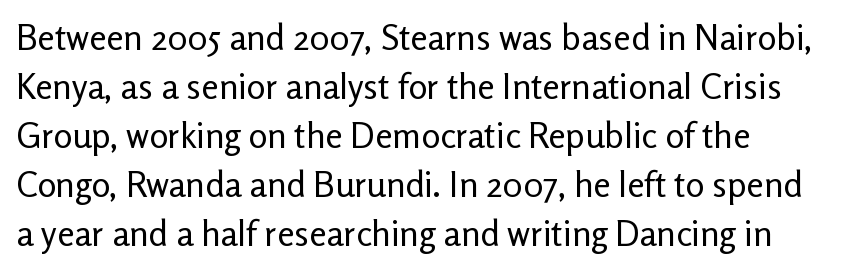
{"serif": "no", "italic": "no", "bold": "no", "weight": "regular", "width": "normal", "stroke_contrast": "low", "x_height": "medium", "monospaced": "no", "underline": "no", "line_spacing": "normal", "line_spacing_ratio": 1.4, "letter_spacing": "normal", "letter_spacing_em": 0.0, "glyph_px": 35}
